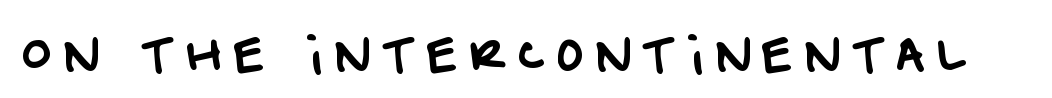
The image shows 45 px sans-serif type; set unusually wide letter spacing (+0.25 em), not underlined; low stroke contrast and a large x-height.
